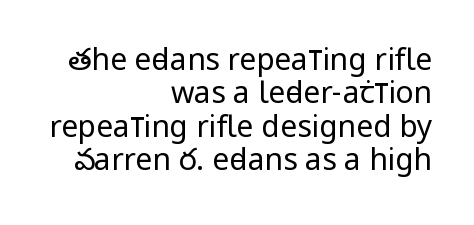
Decoration check: the copy has no underline. These lines are composed in type without serifs. Right-aligned paragraph, ragged on the left. The gaps between neighbouring characters are ordinary and unremarkable.
